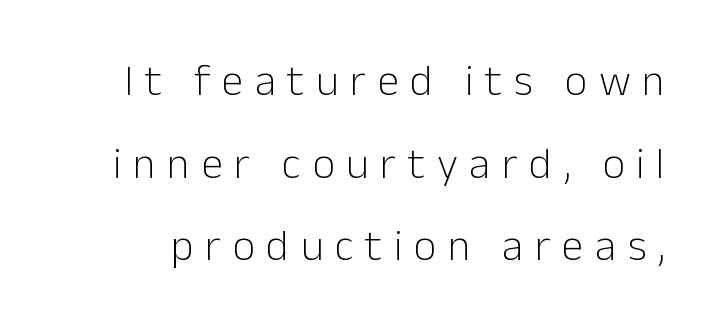
The image shows 44 px light sans-serif type, upright; set line spacing 1.88x, unusually wide letter spacing (+0.26 em), not underlined; low stroke contrast and a medium x-height.
